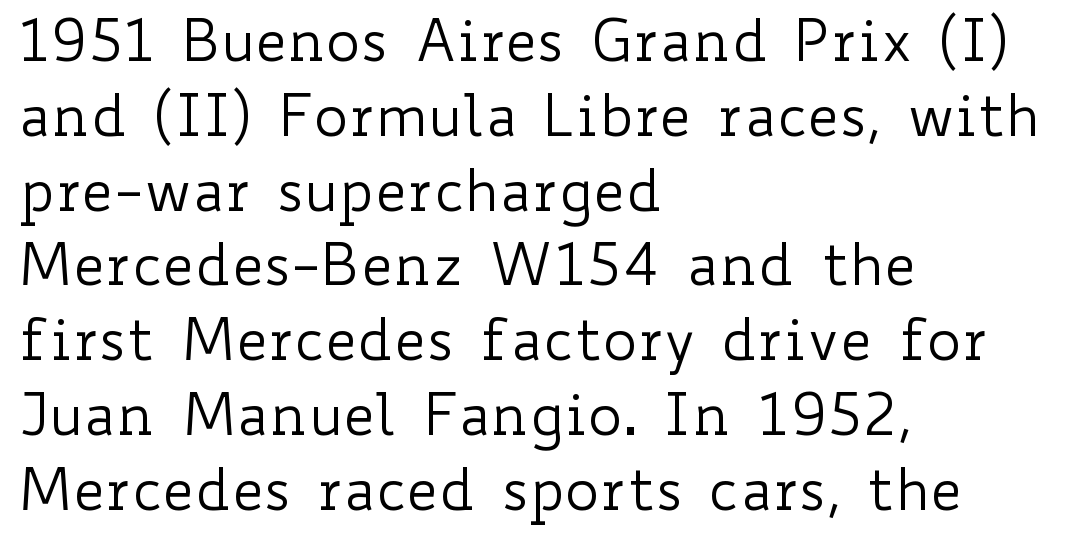
Q: Is the text bold? A: No.
Q: Is the text italic (slanted)? A: No, it is upright.
Q: Is the text underlined? A: No.
Q: How is the paragraph aligned? A: Left-aligned.
Q: Is the spacing between letters normal or unusually wide? A: Normal.
Q: Is the spacing between lines tight, normal or loose? A: Normal.
Q: Width (condensed, normal, or wide)? A: Wide.
Q: Stroke contrast? A: Low.
Q: x-height? A: Small.
Q: Monospaced? A: No.
